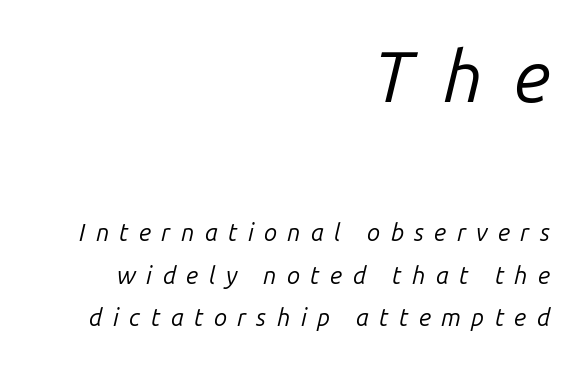
Q: Is the text bold? A: No.
Q: Is the text italic (slanted)? A: Yes, it leans right by about 14 degrees.
Q: Is the text underlined? A: No.
Q: How is the paragraph aligned? A: Right-aligned.
Q: Is the spacing between letters normal or unusually wide? A: Unusually wide.
Q: Which block of text is set in a larger size, the first (top) or the second (bottom)? A: The first (top) one.
Q: Width (condensed, normal, or wide)? A: Normal.
Q: Stroke contrast? A: Low.
Q: x-height? A: Medium.
Q: Monospaced? A: No.
